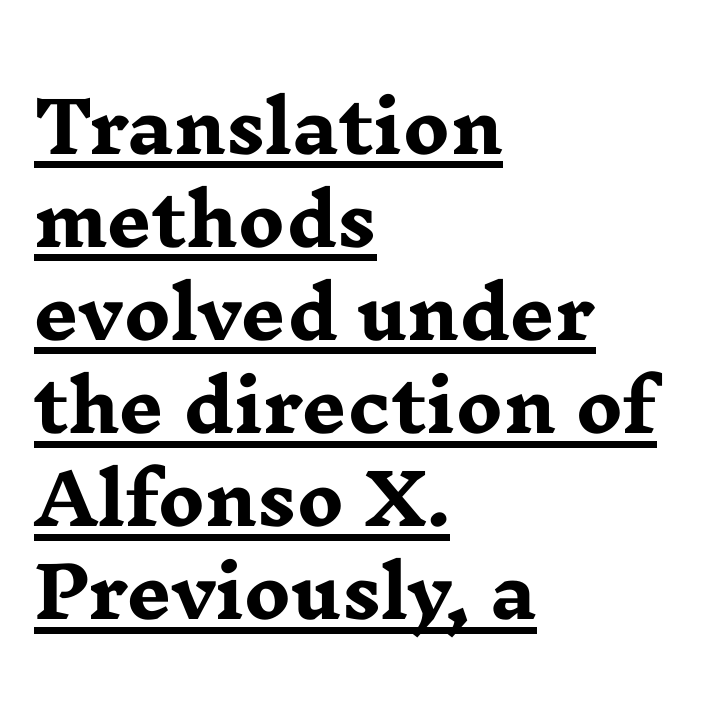
Small tapered or slab feet sit at the stroke ends, so this counts as serif. Notice how the passage keeps a crisp vertical edge on the left only. Underlining? Definitely there. It's the straight-up-and-down kind of type.
